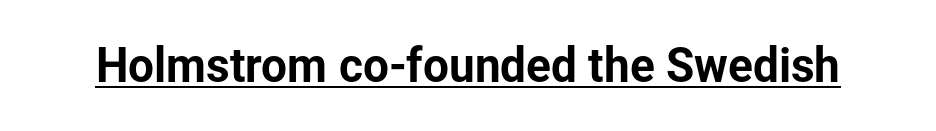
{"serif": "no", "italic": "no", "width": "normal", "stroke_contrast": "low", "x_height": "medium", "monospaced": "no", "underline": "yes", "letter_spacing": "normal", "letter_spacing_em": 0.0, "glyph_px": 46}
